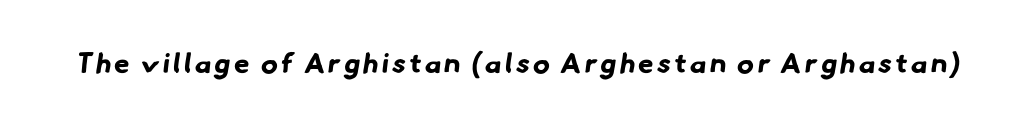
{"serif": "no", "bold": "yes", "weight": "bold", "width": "normal", "stroke_contrast": "low", "x_height": "small", "monospaced": "no", "underline": "no", "glyph_px": 28}
